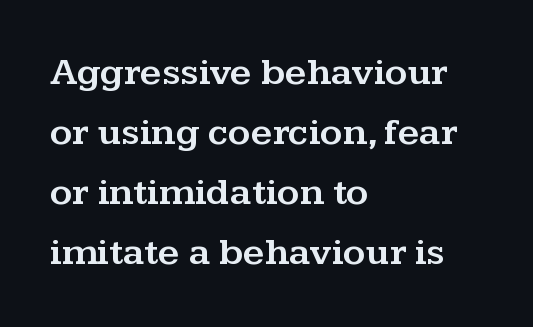
Rule under the text: the space is simply empty. Short and long lines alike share a common starting point at left. Rendered with straight, roman letterforms. Regarding leading, the lines here are spaced in the standard way.
